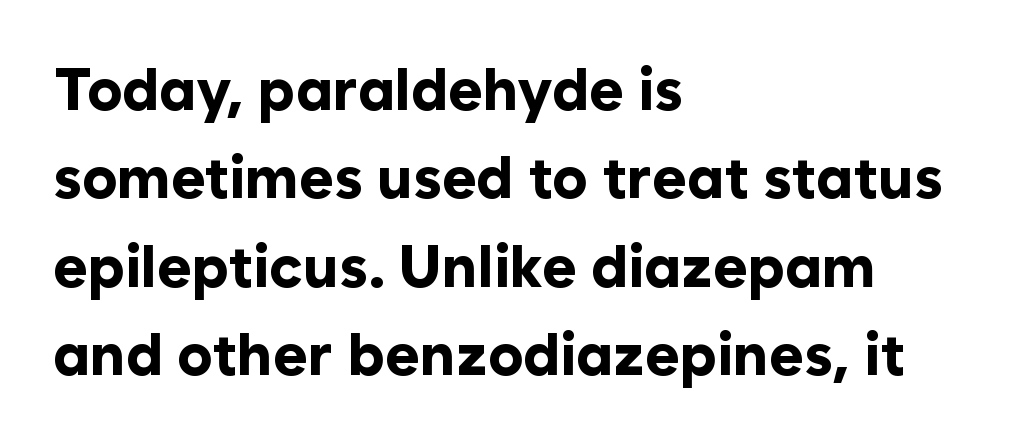
Q: Is the text bold? A: Yes.
Q: Is the text italic (slanted)? A: No, it is upright.
Q: Is the typeface a serif or a sans-serif typeface? A: Sans-serif.
Q: Is the text underlined? A: No.
Q: How is the paragraph aligned? A: Left-aligned.
Q: Is the spacing between letters normal or unusually wide? A: Normal.
Q: Is the spacing between lines tight, normal or loose? A: Normal.
Q: Width (condensed, normal, or wide)? A: Normal.
Q: Stroke contrast? A: Low.
Q: x-height? A: Medium.
Q: Monospaced? A: No.
